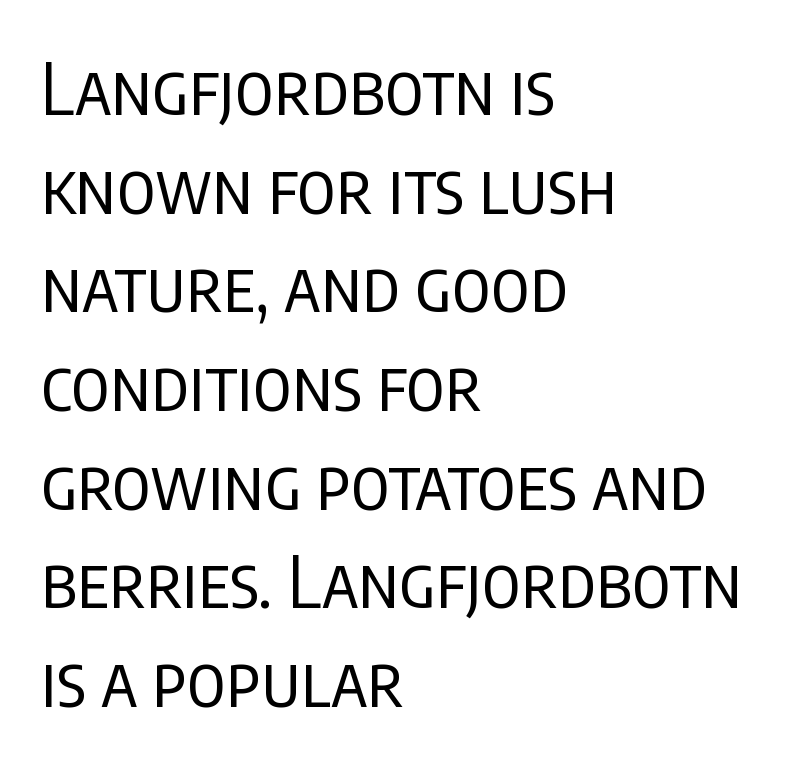
The image shows 71 px regular-weight, condensed sans-serif type, upright; set left-aligned, normal line spacing (1.39x), normal letter spacing, not underlined; low stroke contrast and a large x-height.
